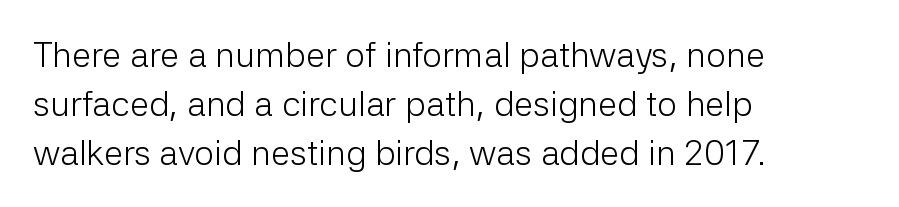
{"serif": "no", "italic": "no", "bold": "no", "weight": "light", "width": "normal", "stroke_contrast": "low", "x_height": "medium", "monospaced": "no", "underline": "no", "align": "left", "line_spacing": "normal", "line_spacing_ratio": 1.4, "letter_spacing": "normal", "letter_spacing_em": 0.0, "glyph_px": 35}
